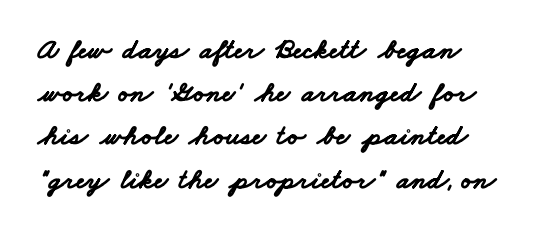
Here the glyphs are tracked normally, forming tight word shapes. This rendering features lettering with no underline. Examine the stroke ends and you'll find no serifs. Proportional: the letters do not fall into vertical columns.
